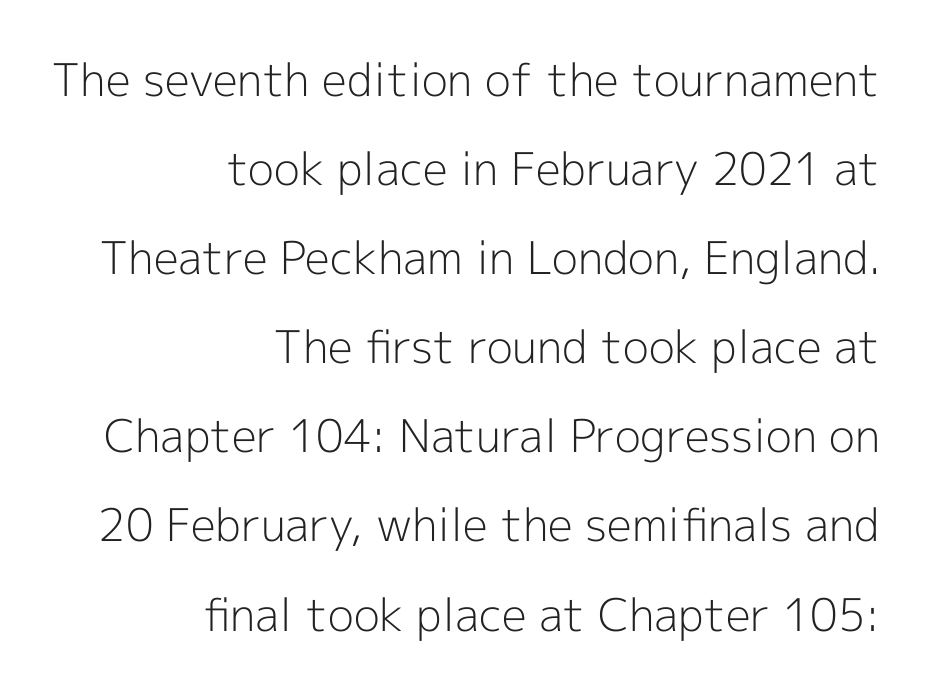
{"serif": "no", "italic": "no", "bold": "no", "weight": "light", "width": "normal", "x_height": "medium", "monospaced": "no", "underline": "no", "align": "right", "line_spacing": "loose", "line_spacing_ratio": 1.98, "letter_spacing": "normal", "letter_spacing_em": 0.0, "glyph_px": 45}
